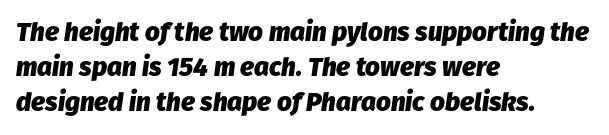
Q: Is the text bold? A: Yes.
Q: Is the text italic (slanted)? A: Yes, it leans right by about 8 degrees.
Q: Is the text underlined? A: No.
Q: How is the paragraph aligned? A: Left-aligned.
Q: Is the spacing between letters normal or unusually wide? A: Normal.
Q: Is the spacing between lines tight, normal or loose? A: Normal.
